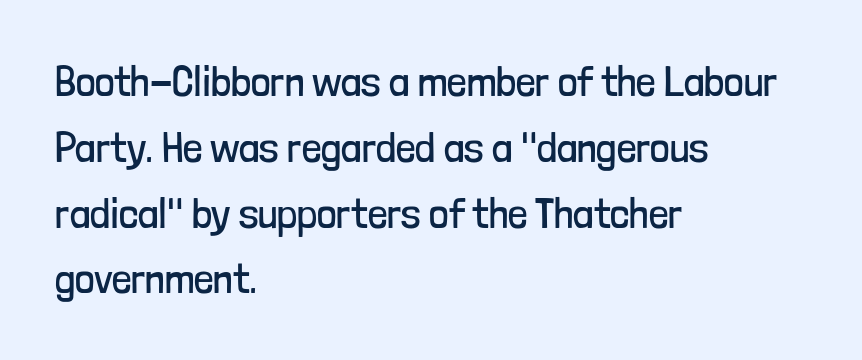
Q: Is the text bold? A: No.
Q: Is the text italic (slanted)? A: No, it is upright.
Q: Is the typeface a serif or a sans-serif typeface? A: Sans-serif.
Q: Is the text underlined? A: No.
Q: How is the paragraph aligned? A: Left-aligned.
Q: Is the spacing between letters normal or unusually wide? A: Normal.
Q: Is the spacing between lines tight, normal or loose? A: Normal.
Q: Width (condensed, normal, or wide)? A: Condensed.
Q: Stroke contrast? A: Low.
Q: x-height? A: Medium.
Q: Monospaced? A: No.
